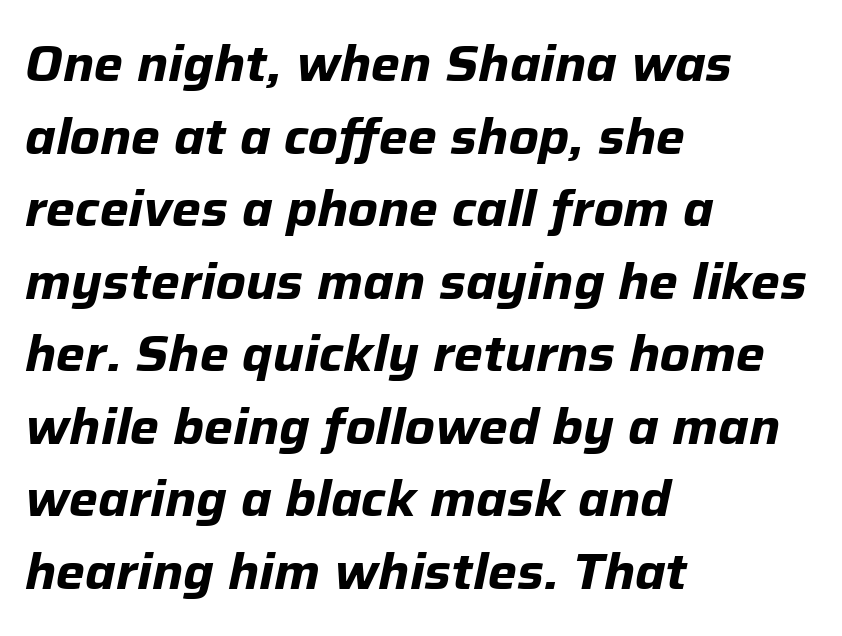
The image shows 49 px bold type, italic (leaning right); set left-aligned, normal line spacing (1.48x), normal letter spacing, not underlined; low stroke contrast and a medium x-height.
